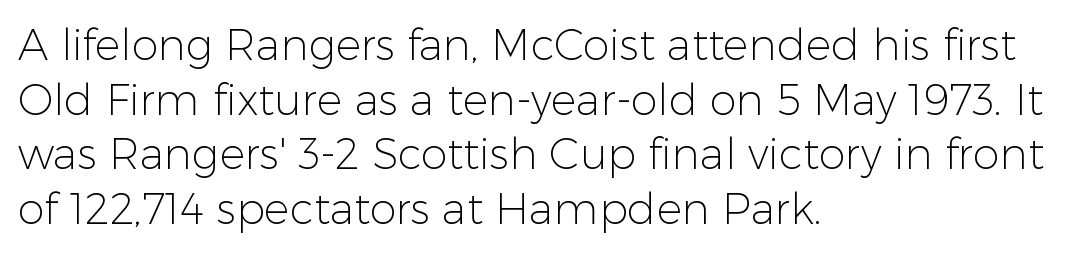
Q: Is the text bold? A: No.
Q: Is the text italic (slanted)? A: No, it is upright.
Q: Is the typeface a serif or a sans-serif typeface? A: Sans-serif.
Q: Is the text underlined? A: No.
Q: How is the paragraph aligned? A: Left-aligned.
Q: Is the spacing between letters normal or unusually wide? A: Normal.
Q: Is the spacing between lines tight, normal or loose? A: Normal.
Q: Width (condensed, normal, or wide)? A: Normal.
Q: Stroke contrast? A: Low.
Q: x-height? A: Medium.
Q: Monospaced? A: No.
